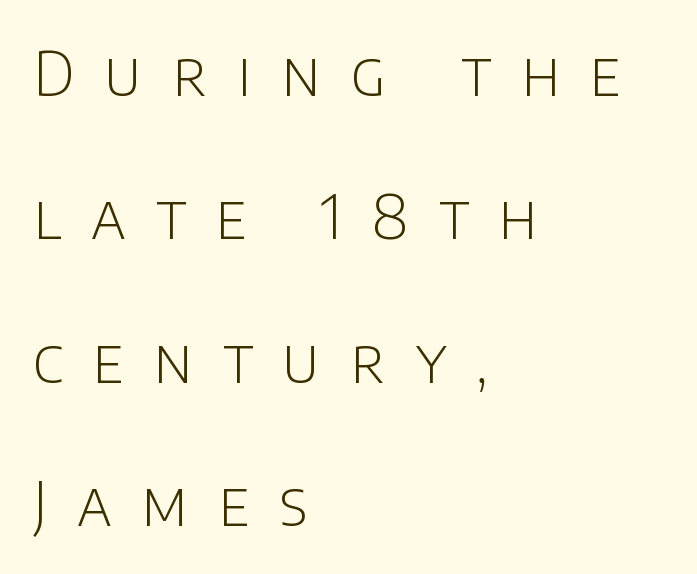
{"serif": "no", "italic": "no", "bold": "no", "weight": "light", "width": "normal", "stroke_contrast": "low", "x_height": "large", "monospaced": "no", "underline": "no", "align": "left", "line_spacing": "loose", "line_spacing_ratio": 2.35, "letter_spacing": "wide", "letter_spacing_em": 0.49, "glyph_px": 61}
